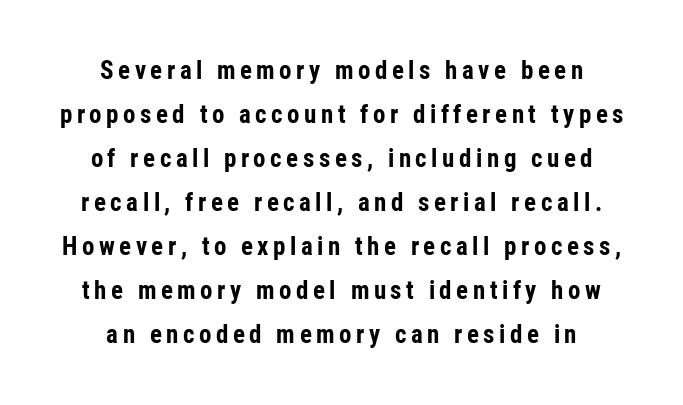
The whitespace from short lines is split evenly between both sides. A dark, heavy texture on the line: the type is bold. Unmarked baselines from the first word to the last. No italicization has been applied; the sample stays upright.
